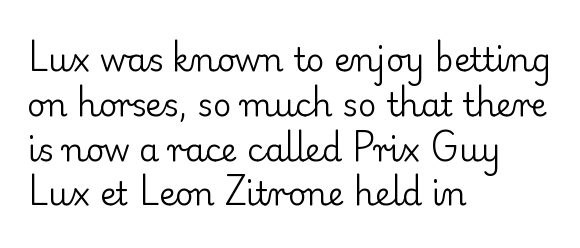
The image shows 32 px regular-weight serif type, upright; set left-aligned, normal line spacing (1.4x), normal letter spacing, not underlined; low stroke contrast and a small x-height.
